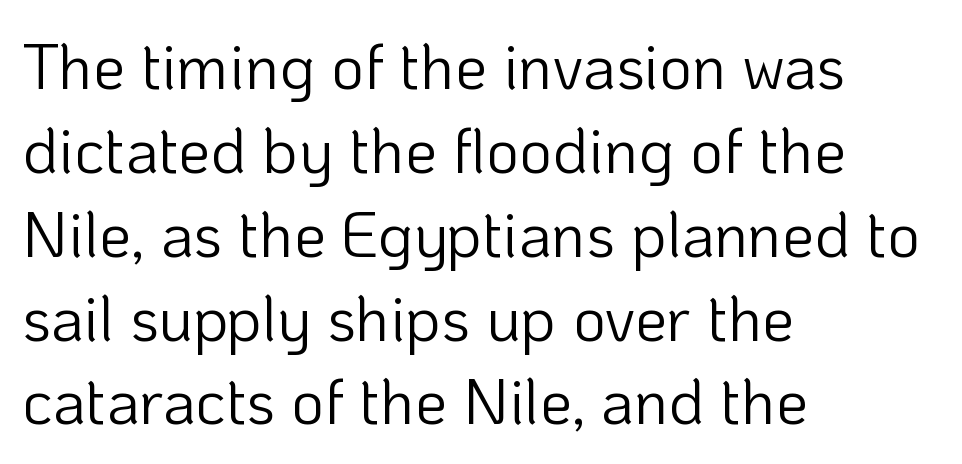
This reads as an unemphasized weight, regular at the heaviest. Beneath every word, the page is bare. Think of a printed novel: that variable character pitch is what you see here. Grotesque or geometric, the face here clearly has no serifs. In terms of letterspacing, this is plain default setting. These lines are set flush left with a ragged right edge.
